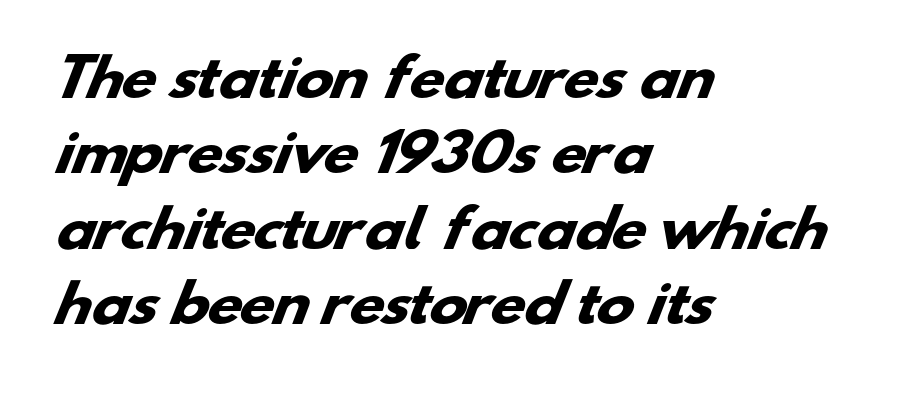
The image shows 51 px heavy, wide sans-serif type; set left-aligned, normal line spacing (1.48x), normal letter spacing, not underlined; low stroke contrast and a small x-height.
